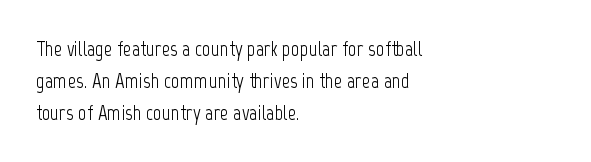
Q: Is the text bold? A: No.
Q: Is the text italic (slanted)? A: No, it is upright.
Q: Is the text underlined? A: No.
Q: How is the paragraph aligned? A: Left-aligned.
Q: Is the spacing between letters normal or unusually wide? A: Normal.
Q: Is the spacing between lines tight, normal or loose? A: Normal.
